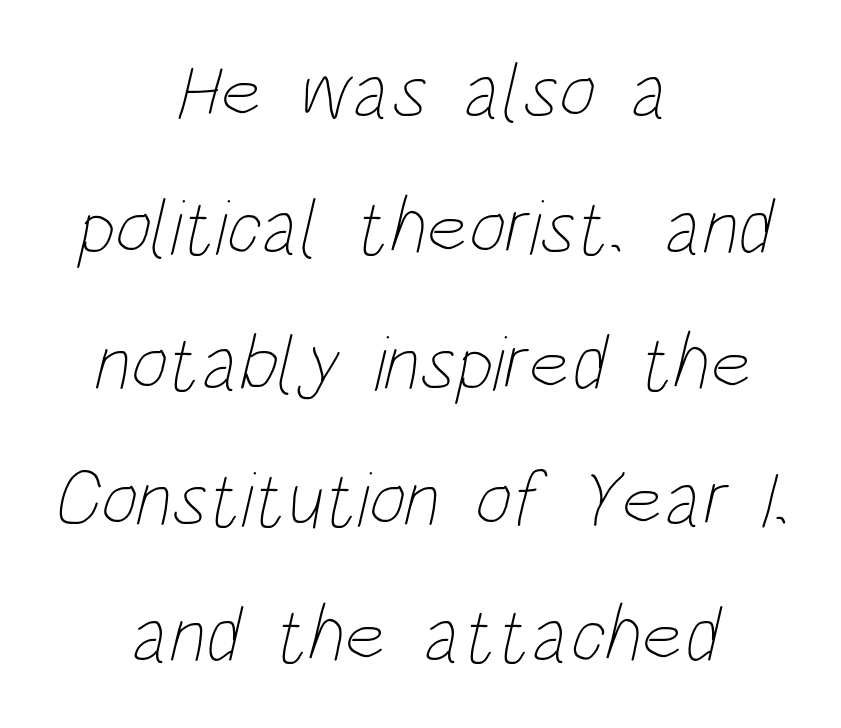
These lines are centered, leaving both edges ragged. The letters advance in unequal steps, a hallmark of proportional type. Each stroke keeps to a modest, everyday thickness or less. The tracking reads as untouched default to a designer's eye. Nobody drew a line under any word here.
